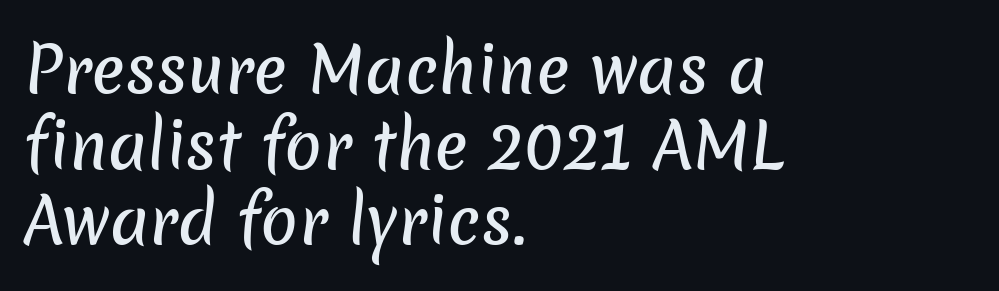
{"serif": "no", "width": "normal", "stroke_contrast": "low", "x_height": "medium", "monospaced": "no", "underline": "no", "align": "left", "line_spacing_ratio": 1.22, "letter_spacing": "normal", "letter_spacing_em": 0.0, "glyph_px": 62}
